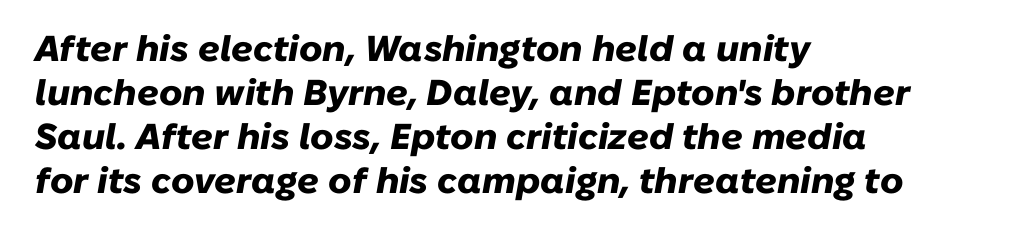
The image shows 36 px heavy type, italic (leaning right); set left-aligned, line spacing 1.22x, normal letter spacing, not underlined; low stroke contrast and a medium x-height.
